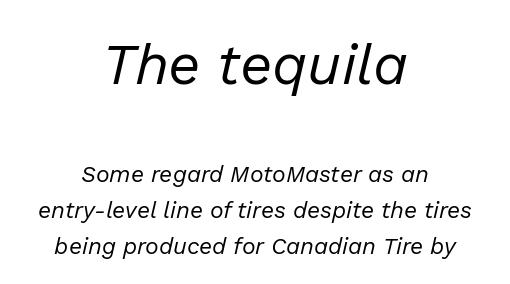
The specimen reads as italic at a glance. The passage shown is not underscored anywhere. Look at the tracking — it's just the regular setting, nothing added. Each new line begins a customary step beneath the previous one.
